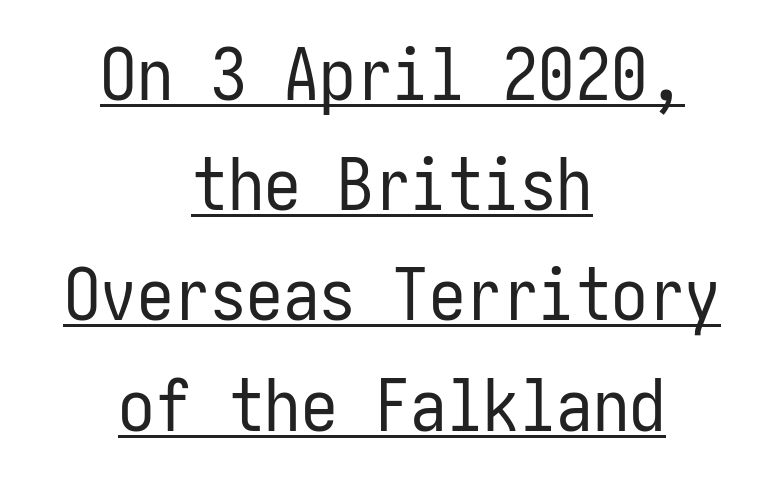
{"serif": "no", "italic": "no", "bold": "no", "weight": "regular", "width": "condensed", "stroke_contrast": "low", "x_height": "medium", "underline": "yes", "align": "center", "line_spacing": "normal", "line_spacing_ratio": 1.51, "letter_spacing": "normal", "letter_spacing_em": 0.0, "glyph_px": 73}
